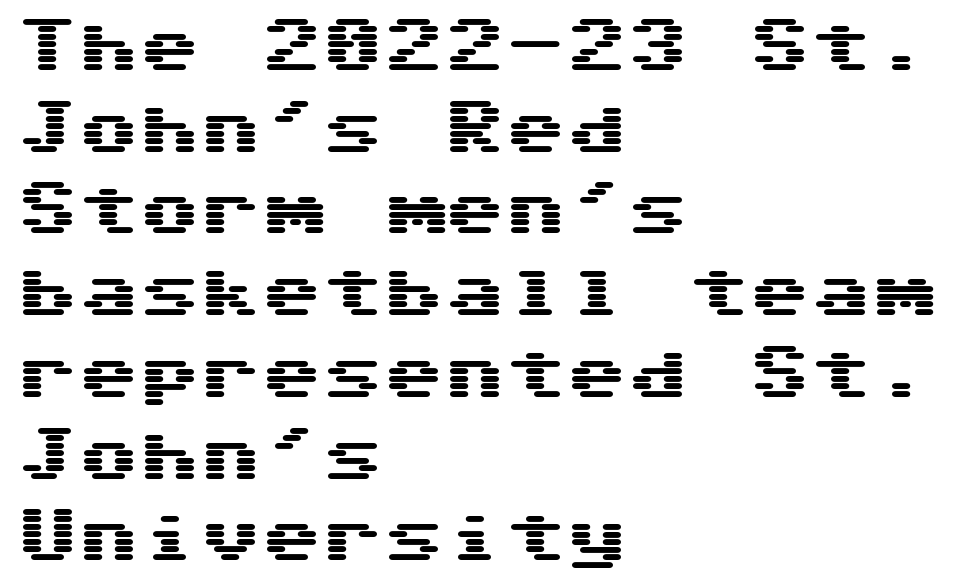
Quick note: underline off. The vertical gap from one line to the next is medium. The gaps between neighbouring characters are ordinary and unremarkable. Reading down the block, your eye returns to a fixed left position each line. The typeface chosen for these lines omits serifs.
